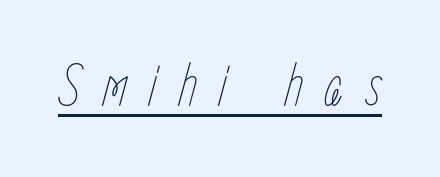
This sample uses an oblique cut, with every glyph tilted off the vertical. Words appear elongated and porous because spacing is wide. Every word sits above its own underline. The font sits on the lighter half of the weight spectrum, regular included. This sample has the flowing, uneven cadence of proportional lettering.
